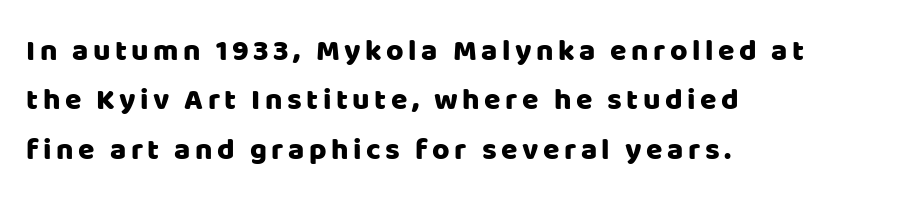
The image shows 30 px sans-serif type, upright; set left-aligned, normal line spacing (1.65x), not underlined; low stroke contrast and a large x-height.
